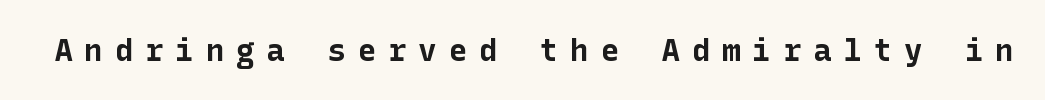
Descender tails drop into unmarked territory. Plenty of ink on the page — the face is bold. How are the letters spaced? Widely, with obvious added tracking. Style check: upright. Observe the absence of serifs on each vertical stroke in this sample.
